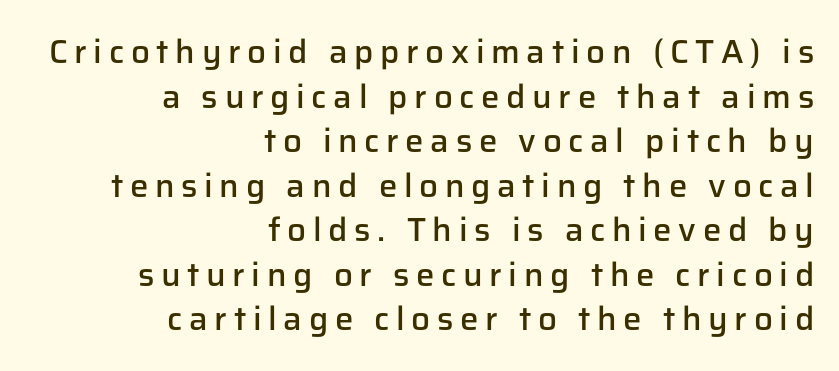
Posture: vertical. The text block is weighted toward the right margin, trailing off unevenly leftward. A somewhat darkened texture: the type is semibold rather than bold. Substantial extra tracking has been applied to these lines. A typesetter would call this proportional, since set widths differ per character. The string is rendered with underlining switched off.
